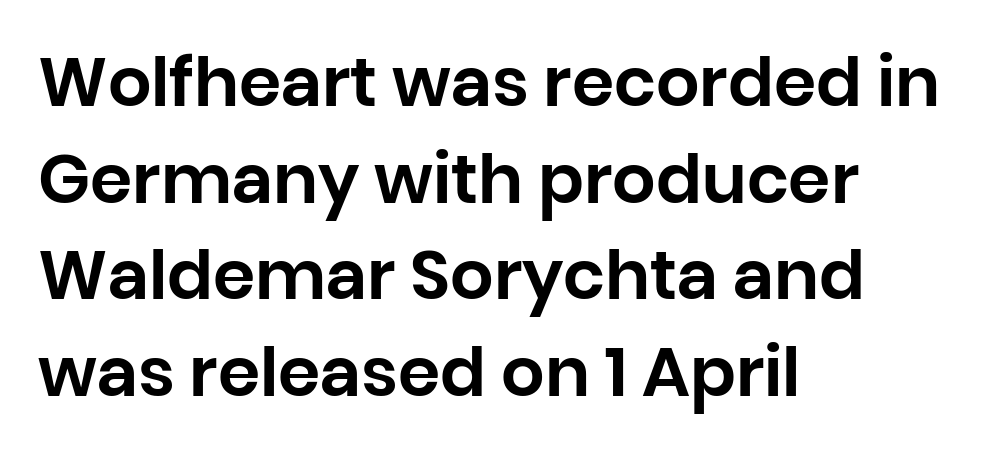
Note: no serifs on the glyphs. Standard letterfit; no display-style spreading of the glyphs. Every stem runs plumb, perpendicular to the baseline. Line spacing here is normal.
